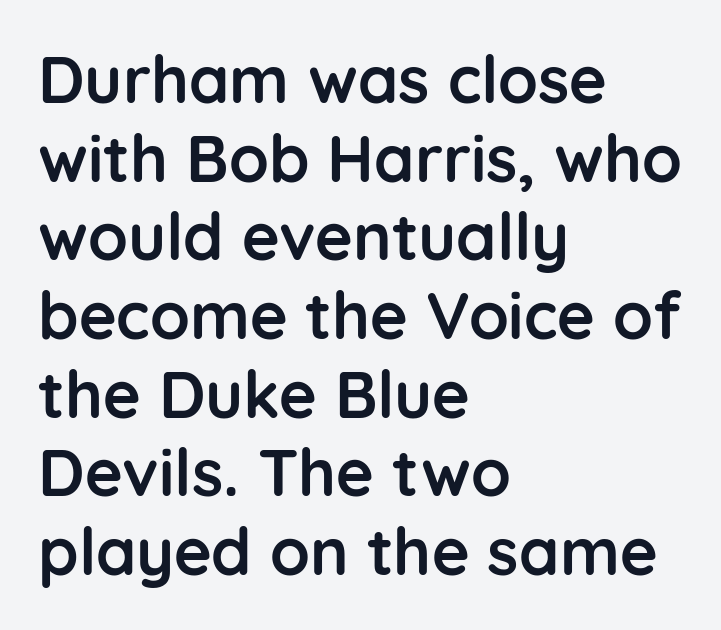
Do the characters align in a grid? No, the font is proportional. Unlike italic type, these characters show no tilt at all. The space directly below the letters is spotless. The passage shown has conventional tracking throughout. Heavy-handed strokes throughout: this text is bold. Classification — sans serif.
